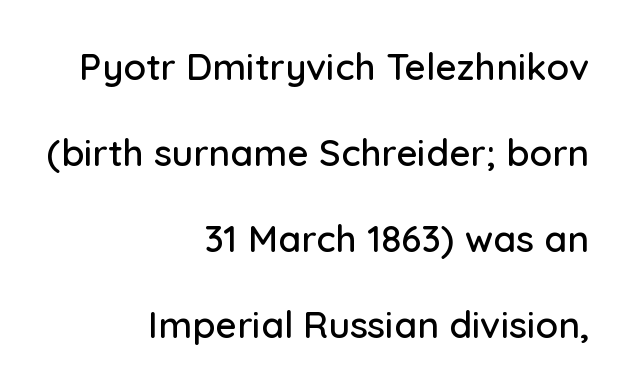
The font's upright variant was chosen for this text. The tracking reads as untouched default to a designer's eye. The zone under the glyphs is completely vacant. Note the varied advance widths — an 'i' is clearly narrower than an 'm'.
